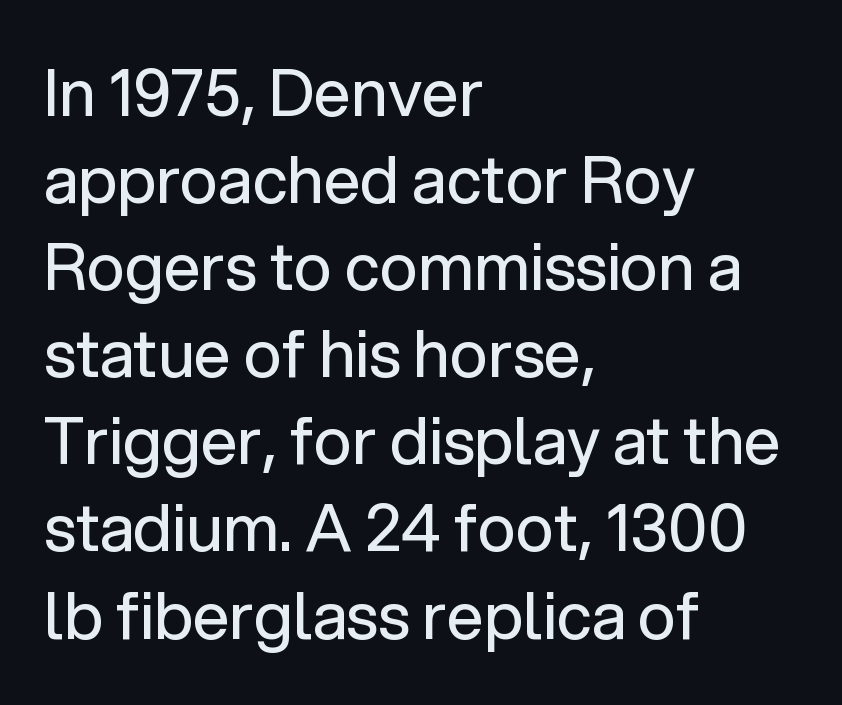
{"serif": "no", "italic": "no", "bold": "no", "weight": "regular", "width": "normal", "stroke_contrast": "low", "x_height": "medium", "monospaced": "no", "underline": "no", "align": "left", "line_spacing": "normal", "line_spacing_ratio": 1.34, "letter_spacing": "normal", "letter_spacing_em": 0.0, "glyph_px": 65}
